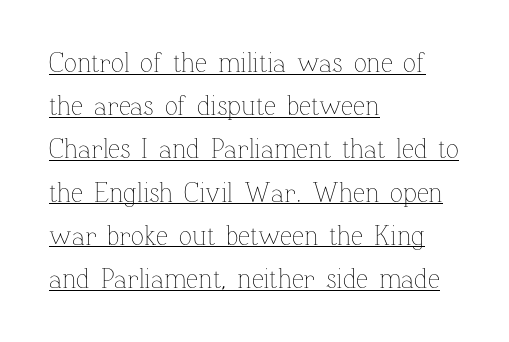
Q: Is the text bold? A: No.
Q: Is the text italic (slanted)? A: No, it is upright.
Q: Is the text underlined? A: Yes.
Q: How is the paragraph aligned? A: Left-aligned.
Q: Is the spacing between letters normal or unusually wide? A: Normal.
Q: Is the spacing between lines tight, normal or loose? A: Normal.
